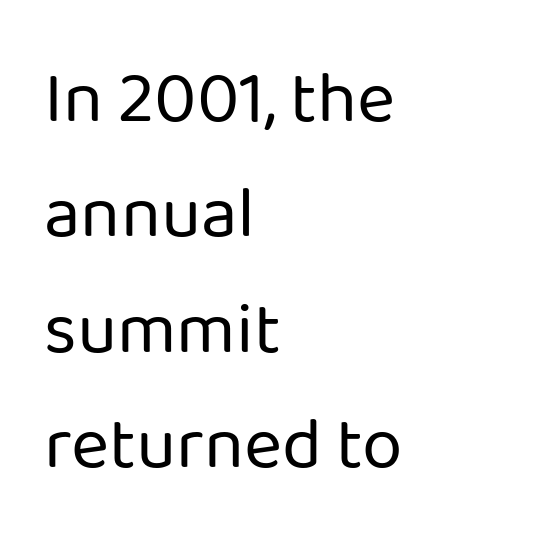
The image shows 73 px regular-weight sans-serif type, upright; set left-aligned, normal line spacing (1.58x), normal letter spacing, not underlined; low stroke contrast and a medium x-height.
